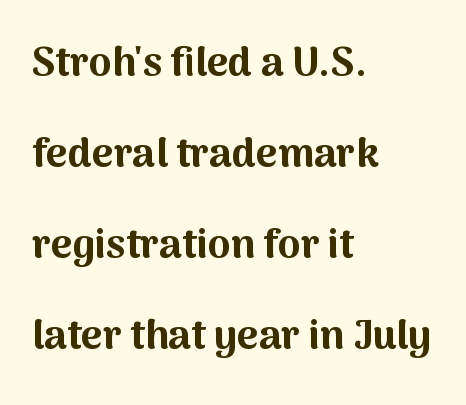
Visually the block forms a straight wall on the left and a jagged coastline on the right. Compared with an ordinary text face, these strokes are far heavier — a full bold. Plain, unruled lines of type. These lines keep a tight, regular rhythm from letter to letter. Font category for this specimen: sans-serif.
